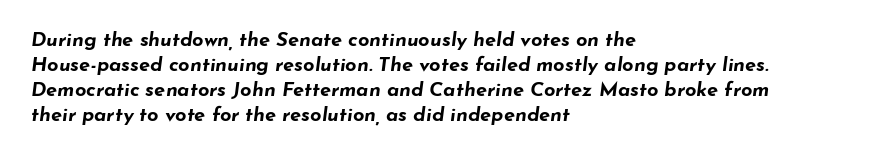
Q: Is the text bold? A: Yes.
Q: Is the text italic (slanted)? A: Yes, it leans right by about 7 degrees.
Q: Is the text underlined? A: No.
Q: How is the paragraph aligned? A: Left-aligned.
Q: Is the spacing between letters normal or unusually wide? A: Normal.
Q: Is the spacing between lines tight, normal or loose? A: Normal.
